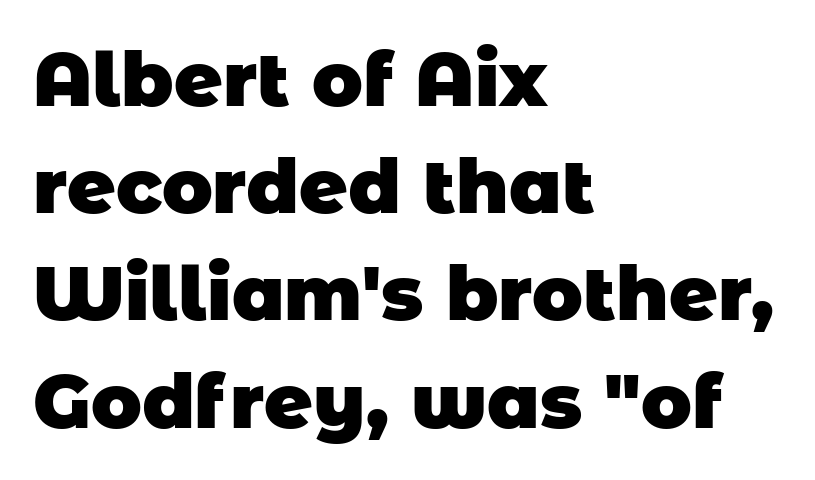
The face used here is proportionally spaced, like ordinary book or web type. The letters carry no serifs — their stems end cleanly without finishing strokes. Students, this is bold: see how much ink each stroke carries. Tracking here is standard; glyphs follow each other at the usual distance. Reading down the column, the eye jumps a familiar distance to each next line. These lines stack with their left ends in a neat column.
